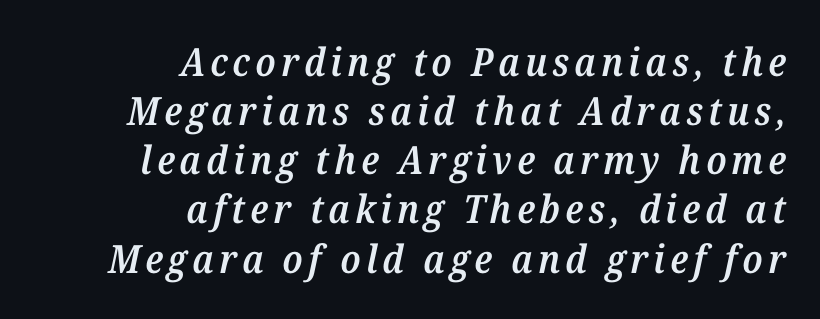
{"serif": "yes", "italic": "yes", "lean": "right", "slant_degrees": 12, "bold": "semi", "weight": "semibold", "width": "normal", "stroke_contrast": "medium", "x_height": "medium", "monospaced": "no", "underline": "no", "align": "right", "line_spacing": "normal", "line_spacing_ratio": 1.26, "glyph_px": 39}
